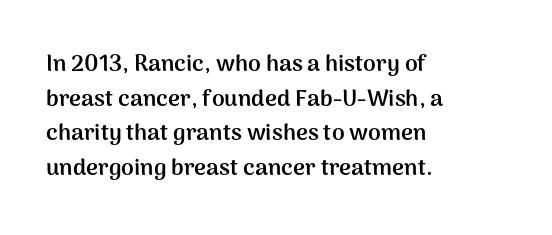
{"italic": "no", "bold": "yes", "underline": "no", "align": "left", "line_spacing": "normal", "line_spacing_ratio": 1.51, "letter_spacing": "normal", "letter_spacing_em": 0.0, "glyph_px": 23}
